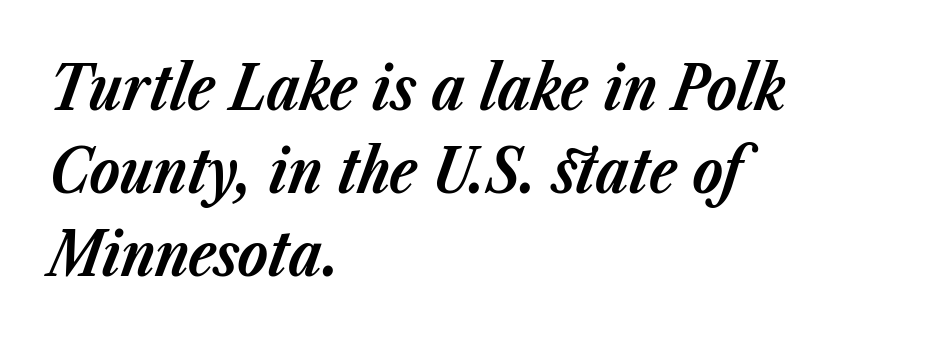
The image shows 62 px bold type, italic (leaning right); set left-aligned, normal line spacing (1.34x), normal letter spacing, not underlined; low stroke contrast and a medium x-height.
